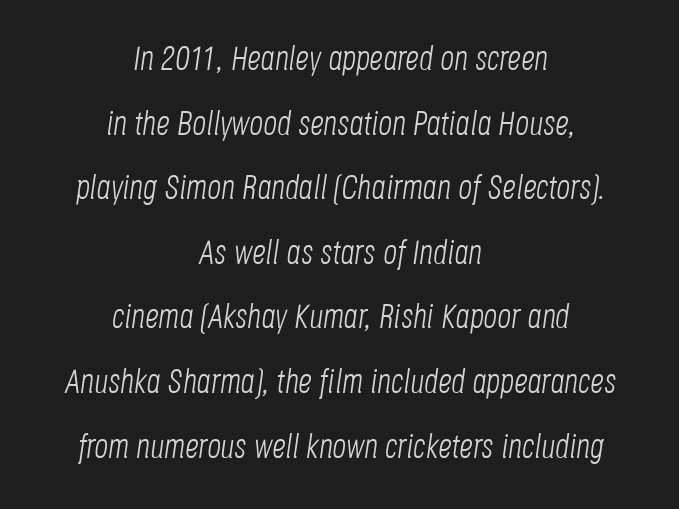
Q: Is the text bold? A: No.
Q: Is the text italic (slanted)? A: Yes, it leans right by about 8 degrees.
Q: Is the text underlined? A: No.
Q: How is the paragraph aligned? A: Centered.
Q: Is the spacing between letters normal or unusually wide? A: Normal.
Q: Is the spacing between lines tight, normal or loose? A: Loose.
Q: Width (condensed, normal, or wide)? A: Condensed.
Q: Stroke contrast? A: Low.
Q: x-height? A: Large.
Q: Monospaced? A: No.
